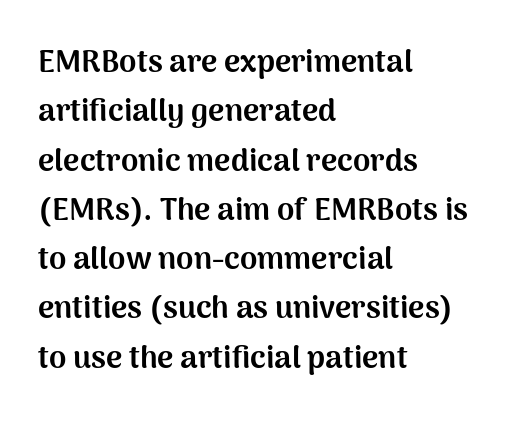
Q: Is the text bold? A: Yes.
Q: Is the text italic (slanted)? A: No, it is upright.
Q: Is the typeface a serif or a sans-serif typeface? A: Sans-serif.
Q: Is the text underlined? A: No.
Q: How is the paragraph aligned? A: Left-aligned.
Q: Is the spacing between letters normal or unusually wide? A: Normal.
Q: Is the spacing between lines tight, normal or loose? A: Normal.
Q: Width (condensed, normal, or wide)? A: Normal.
Q: Stroke contrast? A: Medium.
Q: x-height? A: Medium.
Q: Monospaced? A: No.
